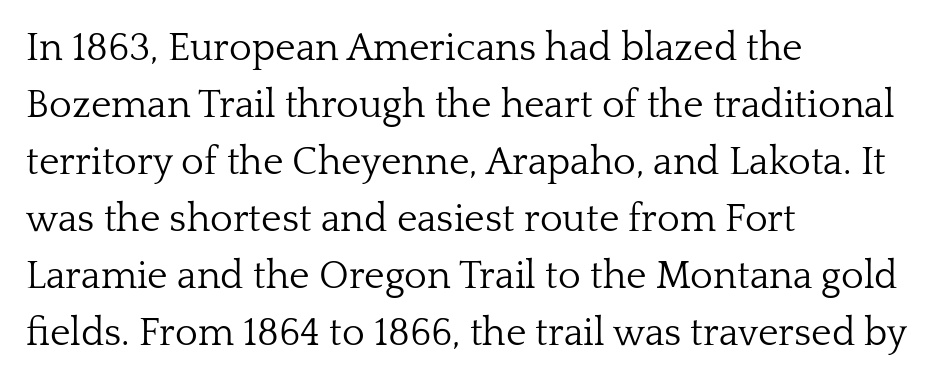
Tracking value appears to be zero — textbook default spacing. The zone under the glyphs is completely vacant. This block has exactly the height ordinary leading produces. This sample is left-justified, so line endings fall wherever the words run out. Spacing verdict: proportional, widths tailored to each character. The lettering holds an erect, upright posture throughout.
